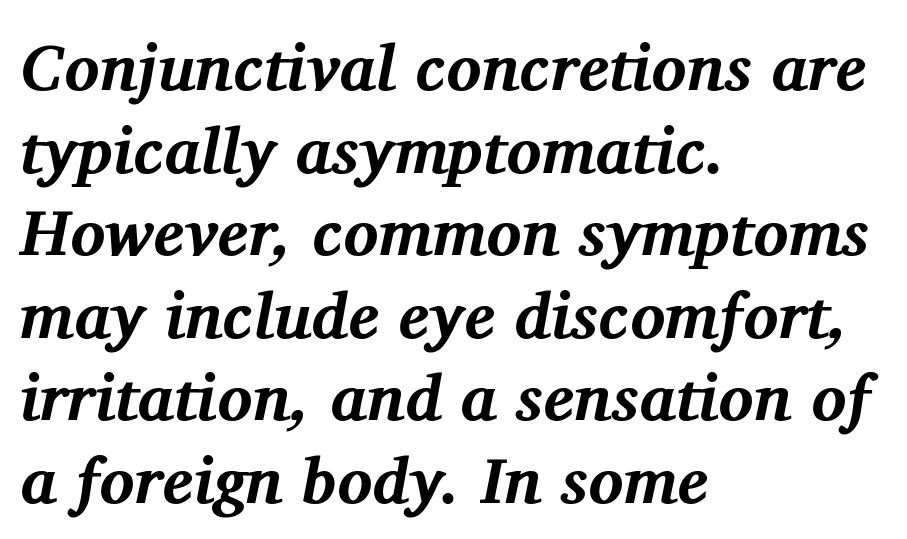
This rendering features lettering with no underline. Is the type bold? Yes — the strokes are clearly thick and heavy. Yep, that's italic — everything's leaning. Look at the tracking — it's just the regular setting, nothing added. Font category for this specimen: serif. The leading is moderate, giving the passage an even texture.
